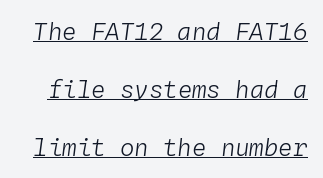
Letters have the restrained weight of plain body copy at most. These characters rest on top of a visible drawn line. The rendering uses a large line-height, opening up the rows. The tracking reads as untouched default to a designer's eye.
